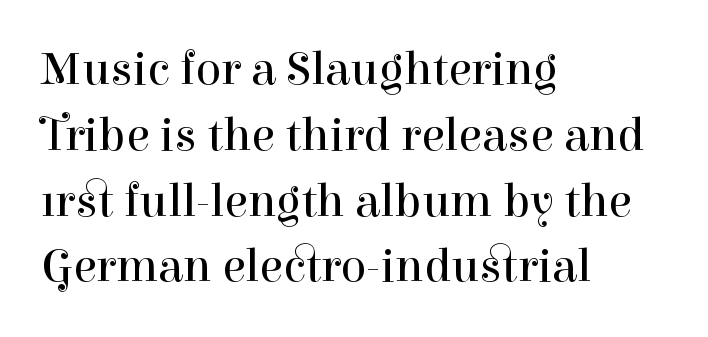
Evenly set lines give the paragraph a standard silhouette. Anything drawn beneath the words? Only blank space. Serif or sans? Serif — the stroke terminals have little feet. Stems and bowls with no extra thickness — not bold.
